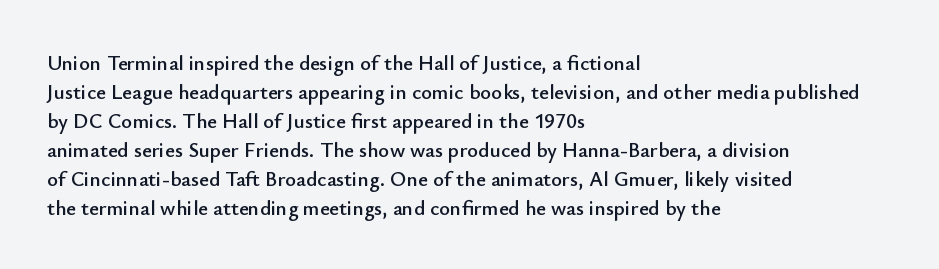
The image shows 21 px text type, upright; set left-aligned, normal line spacing (1.38x), normal letter spacing, not underlined.
